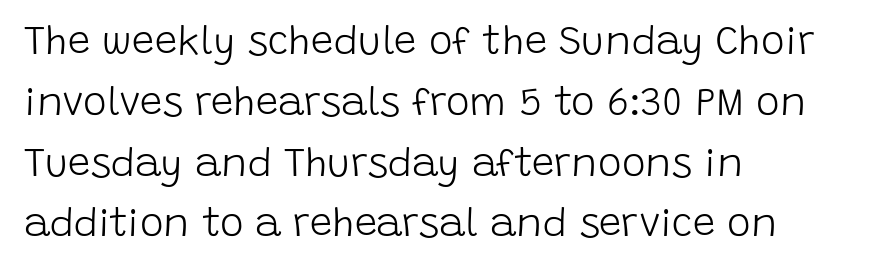
The image shows 40 px light sans-serif type, upright; set left-aligned, normal line spacing (1.52x), normal letter spacing, not underlined; low stroke contrast and a large x-height.
